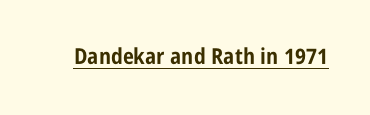
Q: Is the text bold? A: Yes.
Q: Is the text italic (slanted)? A: No, it is upright.
Q: Is the text underlined? A: Yes.
Q: Is the spacing between letters normal or unusually wide? A: Normal.
